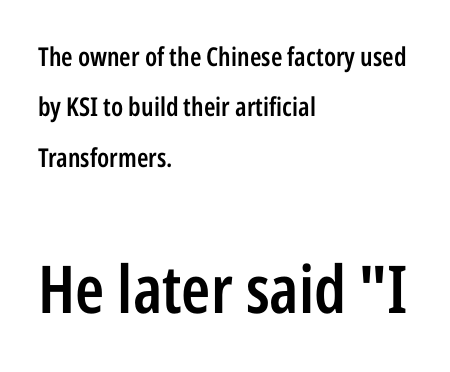
{"serif": "no", "italic": "no", "bold": "semi", "weight": "semibold", "width": "condensed", "stroke_contrast": "low", "x_height": "medium", "monospaced": "no", "underline": "no", "align": "left", "line_spacing": "loose", "line_spacing_ratio": 1.94, "letter_spacing": "normal", "letter_spacing_em": 0.0, "larger_block": "second", "size_ratio": 2.54, "glyph_px": 66}
